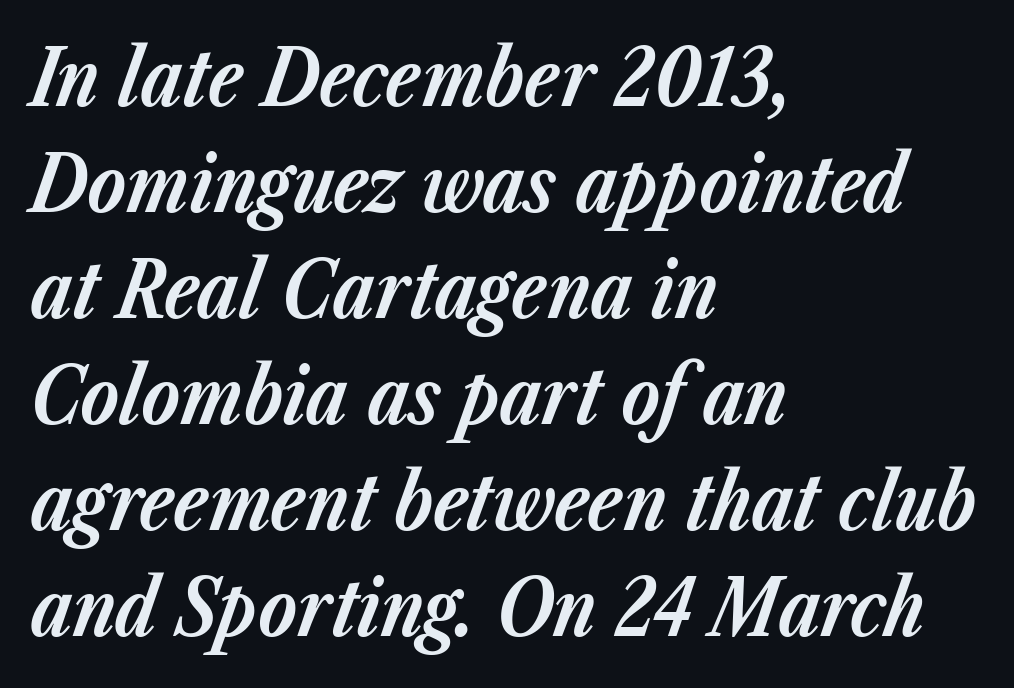
Q: Is the text bold? A: Yes.
Q: Is the text italic (slanted)? A: Yes, it leans right by about 23 degrees.
Q: Is the text underlined? A: No.
Q: How is the paragraph aligned? A: Left-aligned.
Q: Is the spacing between letters normal or unusually wide? A: Normal.
Q: Is the spacing between lines tight, normal or loose? A: Normal.
Q: Width (condensed, normal, or wide)? A: Normal.
Q: Stroke contrast? A: Low.
Q: x-height? A: Medium.
Q: Monospaced? A: No.
